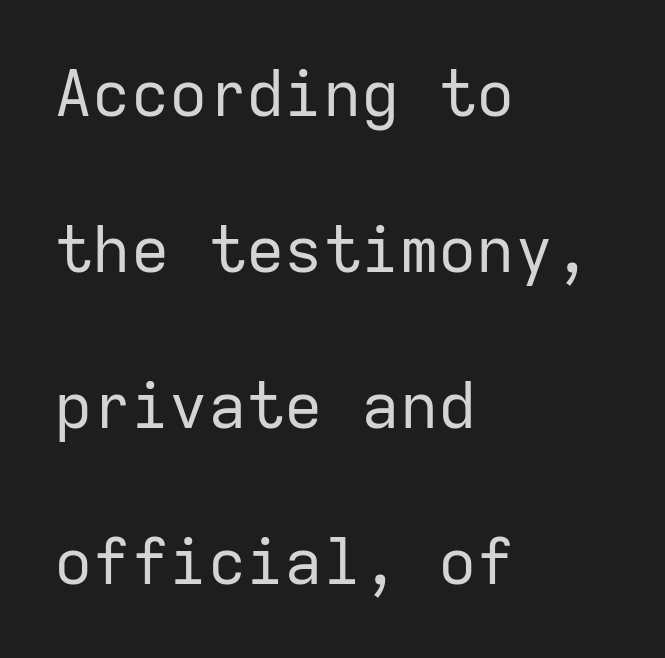
The block of text is sparse from top to bottom, with ample space between rows. Notice how the passage keeps a crisp vertical edge on the left only. The area under the type is left untouched. Unlike a traditional serif, this face leaves its strokes unadorned.
